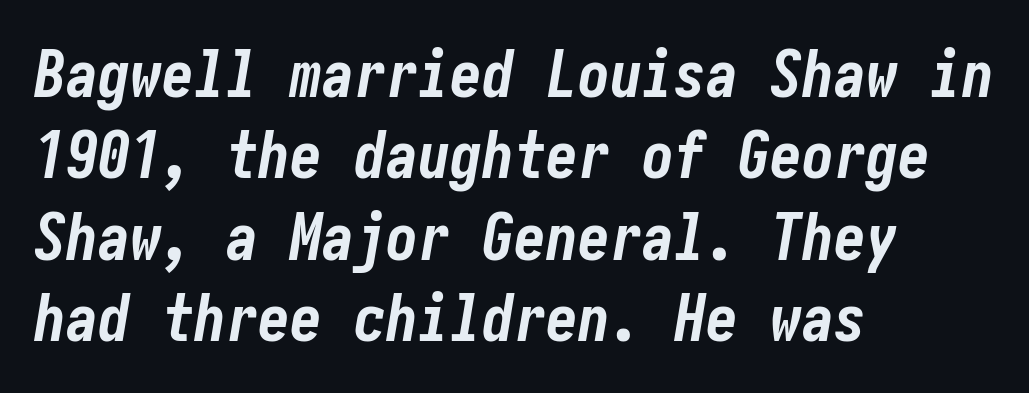
The image shows 64 px bold, condensed type, italic (leaning right); set left-aligned, normal line spacing (1.27x), normal letter spacing, not underlined; low stroke contrast and a medium x-height.
